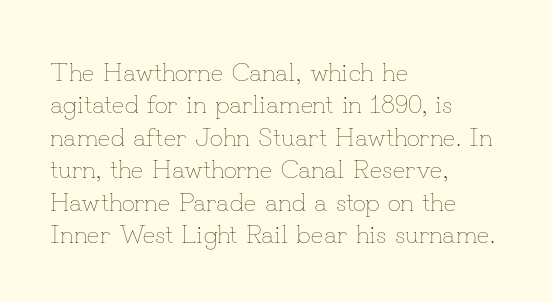
The image shows 26 px text type, upright; set left-aligned, normal line spacing (1.25x), normal letter spacing, not underlined.
